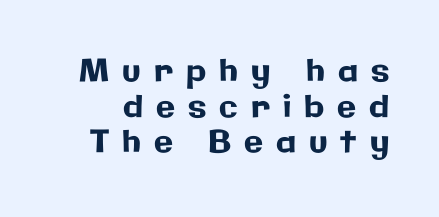
Q: Is the text italic (slanted)? A: No, it is upright.
Q: Is the typeface a serif or a sans-serif typeface? A: Sans-serif.
Q: Is the text underlined? A: No.
Q: Is the spacing between letters normal or unusually wide? A: Unusually wide.
Q: Is the spacing between lines tight, normal or loose? A: Tight.
Q: Width (condensed, normal, or wide)? A: Normal.
Q: Stroke contrast? A: Low.
Q: x-height? A: Medium.
Q: Monospaced? A: No.
